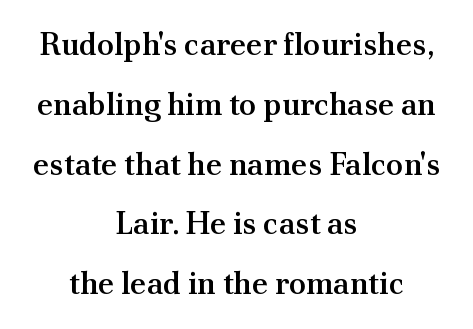
{"serif": "yes", "italic": "no", "bold": "semi", "weight": "semibold", "width": "normal", "stroke_contrast": "medium", "x_height": "small", "monospaced": "no", "underline": "no", "align": "center", "line_spacing": "loose", "line_spacing_ratio": 1.93, "letter_spacing": "normal", "letter_spacing_em": 0.0, "glyph_px": 31}
